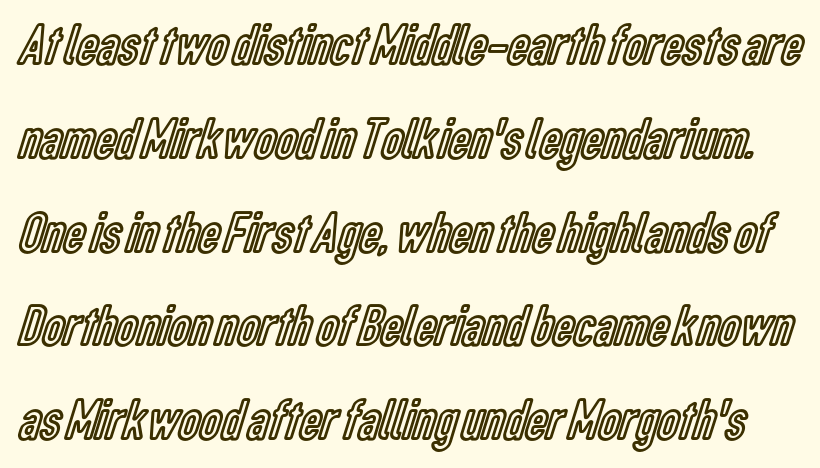
{"width": "condensed", "x_height": "medium", "monospaced": "no", "underline": "no", "line_spacing": "normal", "line_spacing_ratio": 1.59, "letter_spacing": "normal", "letter_spacing_em": 0.0, "glyph_px": 59}
